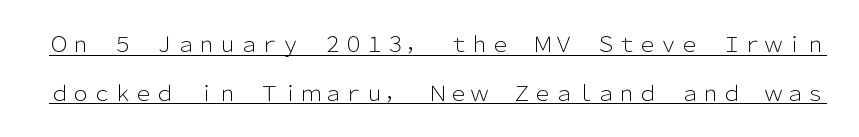
Q: Is the text bold? A: No.
Q: Is the text italic (slanted)? A: No, it is upright.
Q: Is the text underlined? A: Yes.
Q: Is the spacing between letters normal or unusually wide? A: Normal.
Q: Is the spacing between lines tight, normal or loose? A: Loose.
